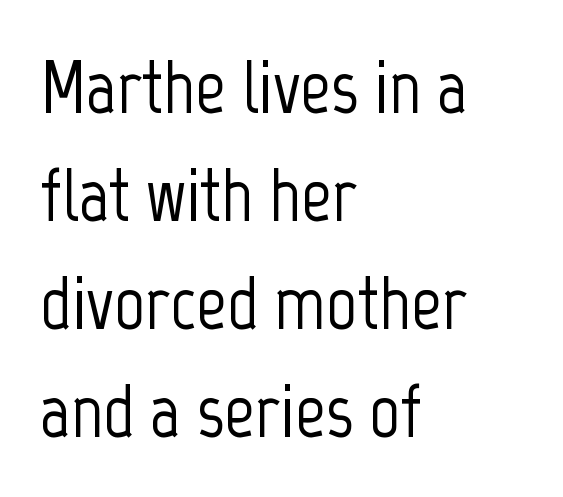
{"serif": "no", "italic": "no", "width": "condensed", "stroke_contrast": "low", "x_height": "medium", "monospaced": "no", "underline": "no", "align": "left", "line_spacing": "normal", "line_spacing_ratio": 1.42, "letter_spacing": "normal", "letter_spacing_em": 0.0, "glyph_px": 76}
